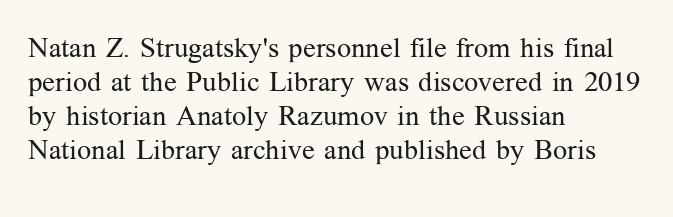
Q: Is the text bold? A: No.
Q: Is the text italic (slanted)? A: No, it is upright.
Q: Is the typeface a serif or a sans-serif typeface? A: Serif.
Q: Is the text underlined? A: No.
Q: How is the paragraph aligned? A: Left-aligned.
Q: Is the spacing between letters normal or unusually wide? A: Normal.
Q: Width (condensed, normal, or wide)? A: Normal.
Q: Stroke contrast? A: Medium.
Q: x-height? A: Medium.
Q: Monospaced? A: No.
